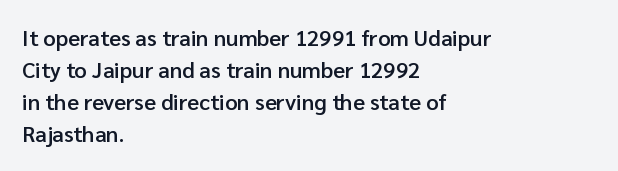
{"italic": "no", "bold": "semi", "underline": "no", "align": "left", "line_spacing": "normal", "line_spacing_ratio": 1.46, "letter_spacing": "normal", "letter_spacing_em": 0.0, "glyph_px": 22}
